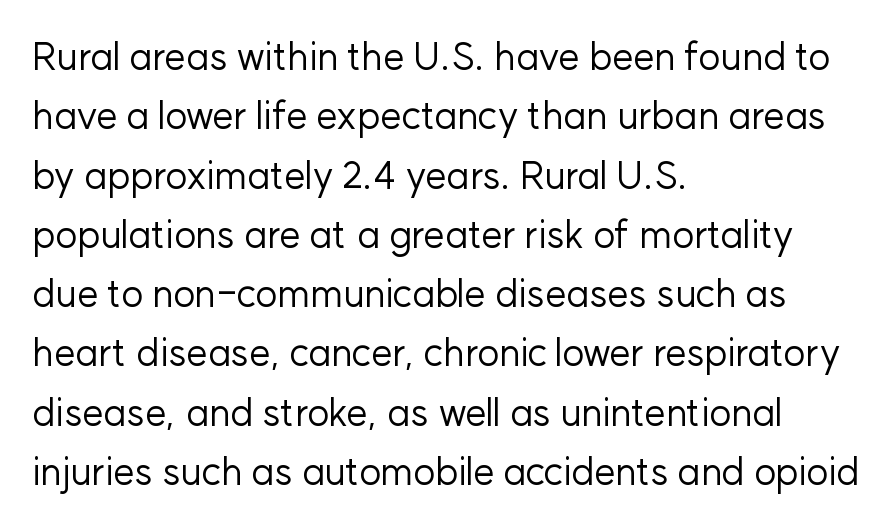
The image shows 38 px regular-weight sans-serif type, upright; set left-aligned, normal line spacing (1.56x), normal letter spacing, not underlined; low stroke contrast and a medium x-height.
